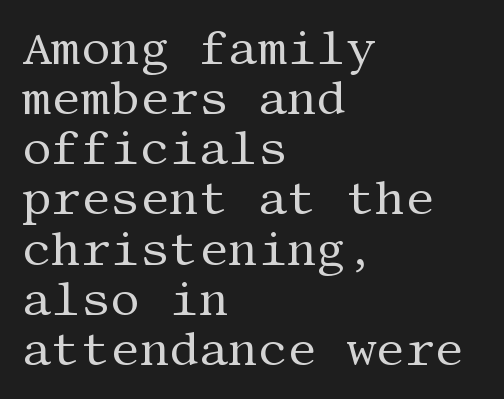
{"serif": "yes", "italic": "no", "bold": "no", "weight": "regular", "width": "normal", "stroke_contrast": "medium", "x_height": "large", "underline": "no", "align": "left", "line_spacing": "tight", "line_spacing_ratio": 1.09, "letter_spacing": "normal", "letter_spacing_em": 0.0, "glyph_px": 46}
